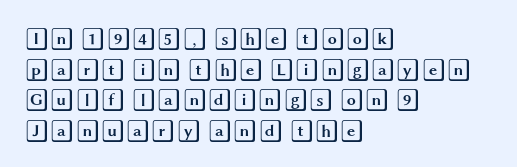
The image shows 23 px text type, upright; set left-aligned, normal line spacing (1.33x), normal letter spacing, not underlined.
